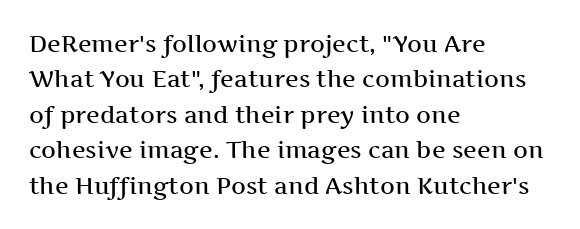
Q: Is the text bold? A: Semi-bold.
Q: Is the text italic (slanted)? A: No, it is upright.
Q: Is the text underlined? A: No.
Q: How is the paragraph aligned? A: Left-aligned.
Q: Is the spacing between letters normal or unusually wide? A: Normal.
Q: Is the spacing between lines tight, normal or loose? A: Normal.
